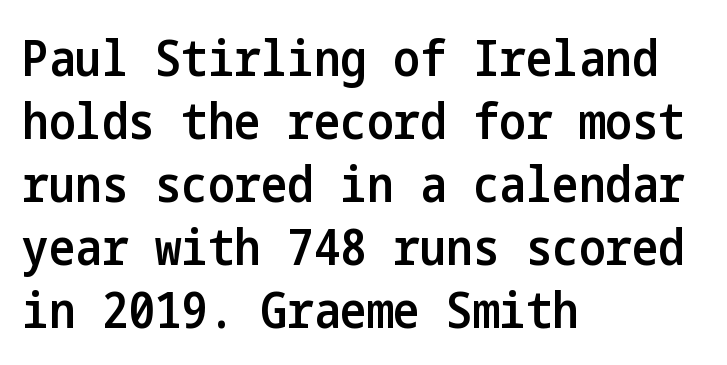
The image shows 50 px semibold, condensed sans-serif type, upright; set left-aligned, normal line spacing (1.26x), normal letter spacing, not underlined; low stroke contrast and a medium x-height.
